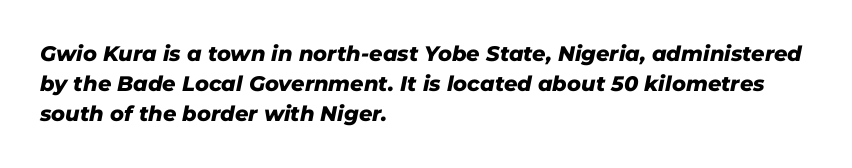
Reading down the block, your eye returns to a fixed left position each line. If you drew a line through each stem, it would be angled. Honestly, the letter spacing is just normal — you wouldn't notice it. What's the leading like? Ordinary, nothing unusual. The foot of each line stays bare and open.
